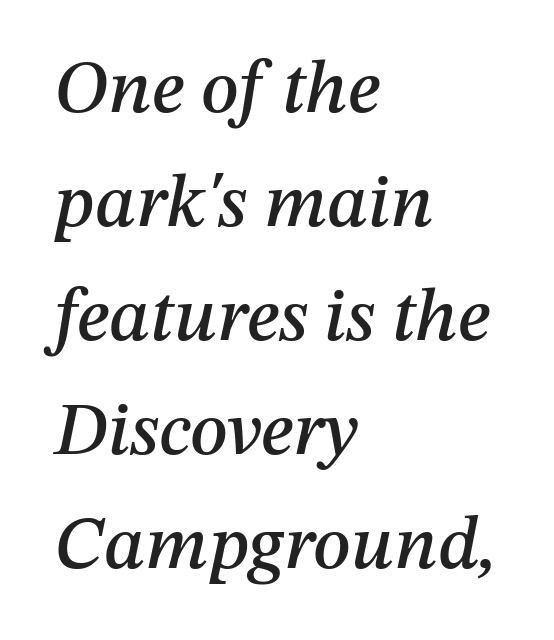
Q: Is the text italic (slanted)? A: Yes, it leans right by about 12 degrees.
Q: Is the text underlined? A: No.
Q: How is the paragraph aligned? A: Left-aligned.
Q: Is the spacing between letters normal or unusually wide? A: Normal.
Q: Is the spacing between lines tight, normal or loose? A: Normal.
Q: Width (condensed, normal, or wide)? A: Normal.
Q: Stroke contrast? A: Medium.
Q: x-height? A: Medium.
Q: Monospaced? A: No.
